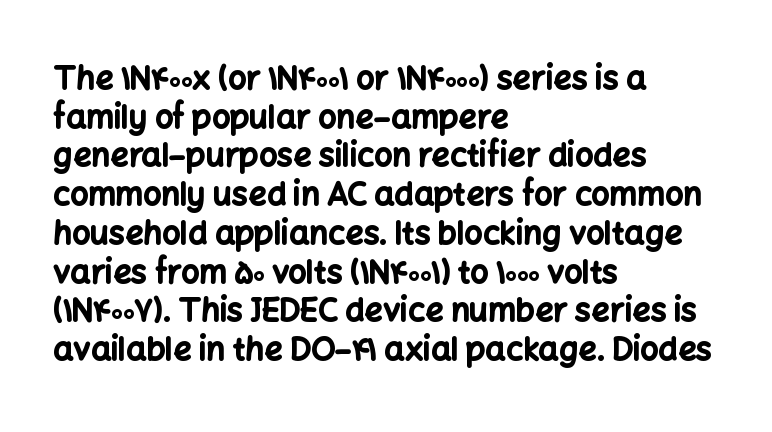
{"serif": "no", "italic": "no", "bold": "yes", "weight": "bold", "width": "normal", "stroke_contrast": "low", "x_height": "medium", "monospaced": "no", "underline": "no", "align": "left", "line_spacing_ratio": 1.21, "letter_spacing": "normal", "letter_spacing_em": 0.0, "glyph_px": 32}
